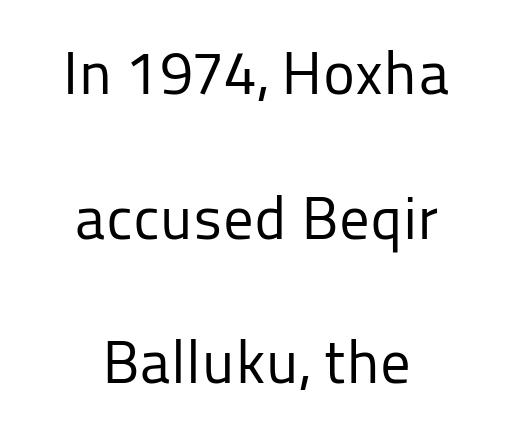
Vertically, the passage feels expansive, rows floating well apart. The passage shown is typeset with a sans-serif family. The lettering stays uniformly vertical, giving the passage a roman look. Look at the tracking — it's just the regular setting, nothing added.
